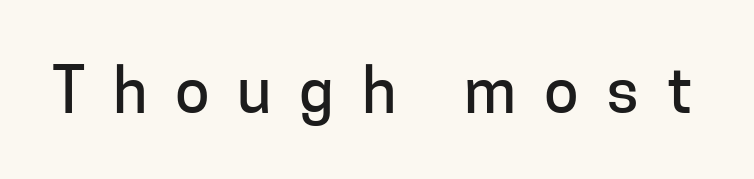
The face used here is a sans, in the tradition of grotesques and geometrics. Any mark beneath the type? The region is blank. Glyph-to-glyph distance is far greater than everyday printed text. Proportional: the letters do not fall into vertical columns. Italic? Not at all — the glyphs are vertical.
